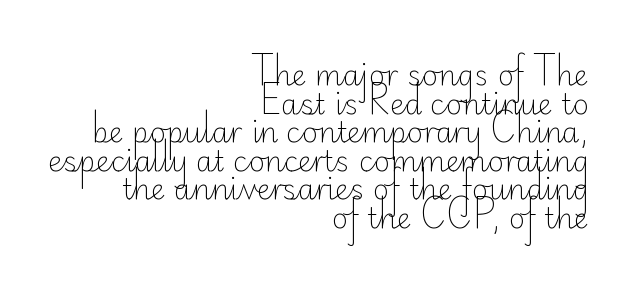
The image shows 28 px light sans-serif type, upright; set right-aligned, tight line spacing (1.02x), normal letter spacing, not underlined; low stroke contrast and a small x-height.
